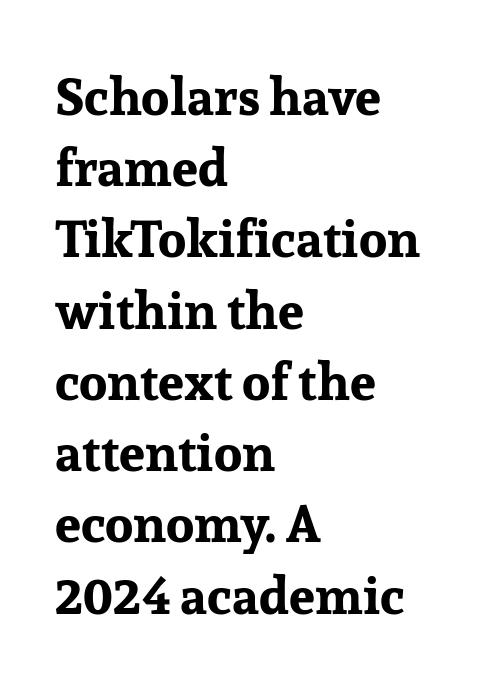
As a designer I'd log this as weight 700, bold. This sample has the flowing, uneven cadence of proportional lettering. Glance below the letters and you will spot only blank space. The lettering holds an erect, upright posture throughout. In terms of letterspacing, this is plain default setting.
